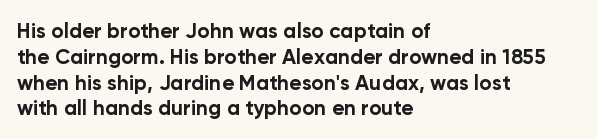
{"italic": "no", "bold": "yes", "underline": "no", "align": "left", "line_spacing_ratio": 1.23, "letter_spacing": "normal", "letter_spacing_em": 0.0, "glyph_px": 21}
